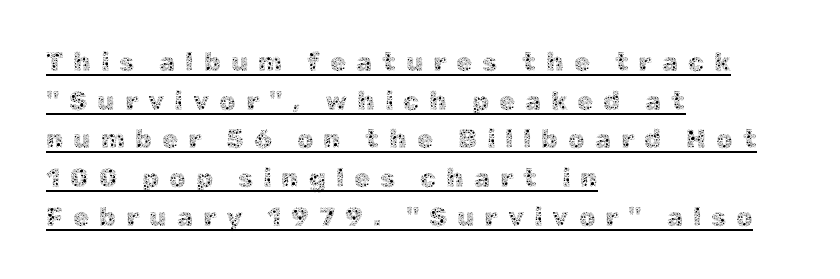
Q: Is the text bold? A: No.
Q: Is the text italic (slanted)? A: No, it is upright.
Q: Is the text underlined? A: Yes.
Q: How is the paragraph aligned? A: Left-aligned.
Q: Is the spacing between letters normal or unusually wide? A: Unusually wide.
Q: Is the spacing between lines tight, normal or loose? A: Normal.
